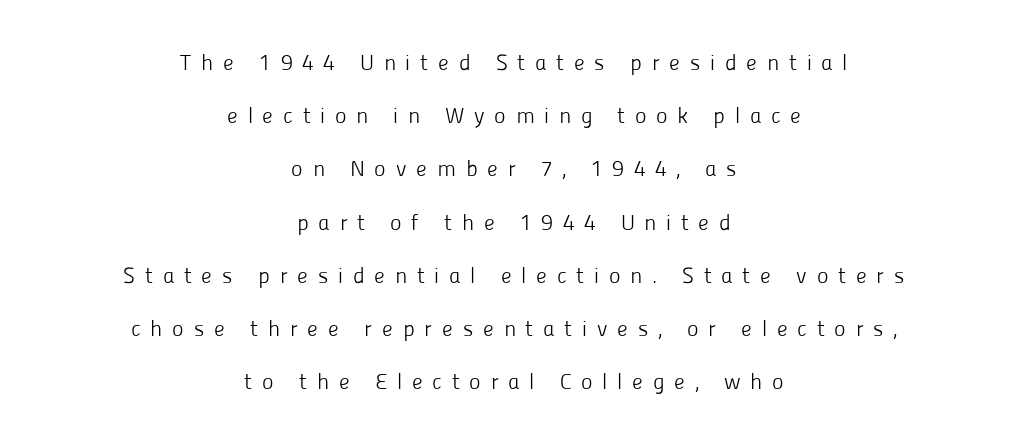
{"italic": "no", "bold": "no", "underline": "no", "align": "center", "line_spacing": "loose", "line_spacing_ratio": 2.42, "letter_spacing": "wide", "letter_spacing_em": 0.44, "glyph_px": 22}
